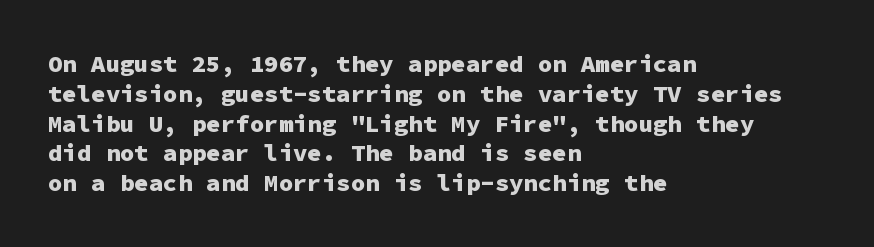
Q: Is the text bold? A: Yes.
Q: Is the text italic (slanted)? A: No, it is upright.
Q: Is the text underlined? A: No.
Q: How is the paragraph aligned? A: Left-aligned.
Q: Is the spacing between letters normal or unusually wide? A: Normal.
